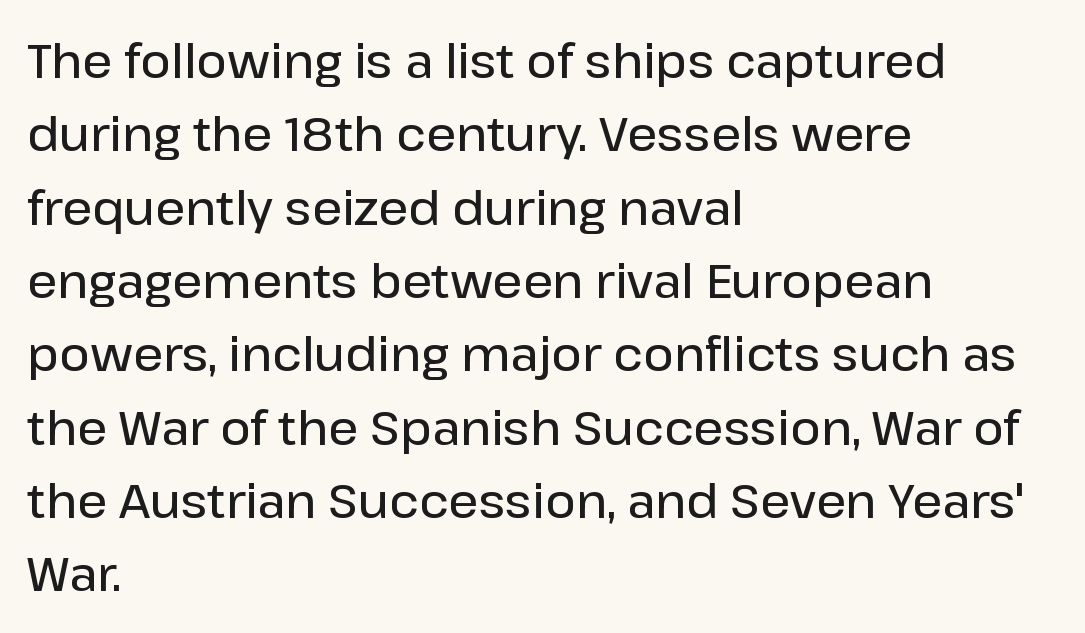
Think of a printed novel: that variable character pitch is what you see here. Is there much room between lines? A standard amount, neither cramped nor airy. A typesetter would mark this as roman, not italic. In terms of letterspacing, this is plain default setting.
